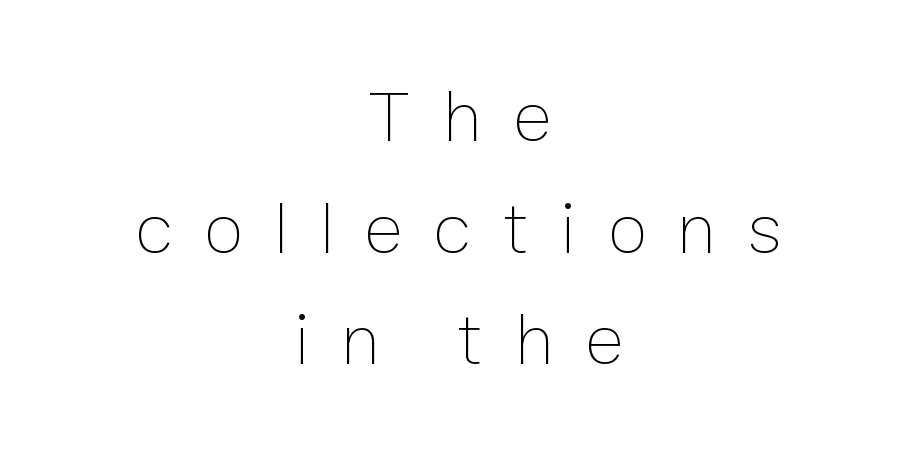
{"italic": "no", "bold": "no", "weight": "thin", "width": "normal", "stroke_contrast": "low", "x_height": "medium", "monospaced": "no", "underline": "no", "align": "center", "line_spacing": "normal", "line_spacing_ratio": 1.53, "letter_spacing": "wide", "letter_spacing_em": 0.42, "glyph_px": 73}
